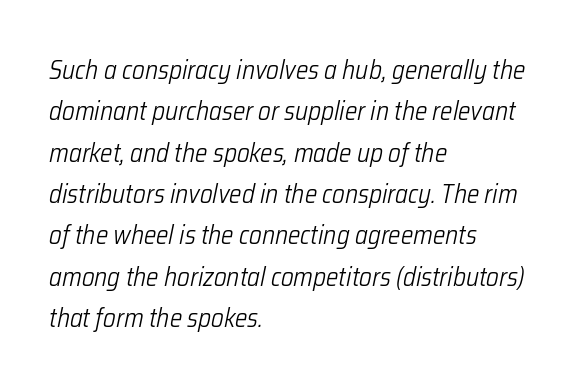
Horizontal bands of white between lines are of average thickness. The space directly below the letters is spotless. Between one letter and the next there's only the usual sliver of space. Characters are canted at an angle relative to the baseline's perpendicular. The weight tops out at a normal text grade. Reading down the block, your eye returns to a fixed left position each line.
